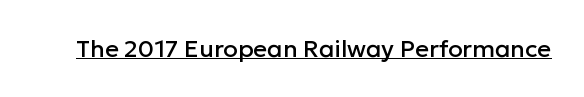
The image shows 24 px text type, upright; set normal letter spacing, underlined.
